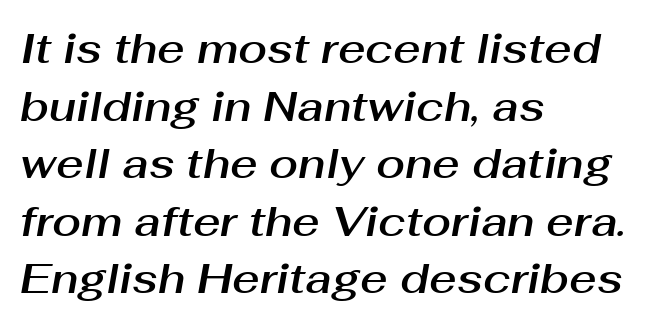
{"italic": "yes", "lean": "right", "slant_degrees": 10, "width": "normal", "stroke_contrast": "medium", "x_height": "medium", "monospaced": "no", "underline": "no", "align": "left", "line_spacing": "normal", "line_spacing_ratio": 1.37, "letter_spacing": "normal", "letter_spacing_em": 0.0, "glyph_px": 42}
